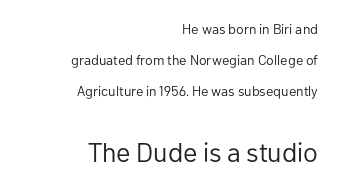
Q: Is the text bold? A: No.
Q: Is the text italic (slanted)? A: No, it is upright.
Q: Is the text underlined? A: No.
Q: How is the paragraph aligned? A: Right-aligned.
Q: Is the spacing between letters normal or unusually wide? A: Normal.
Q: Is the spacing between lines tight, normal or loose? A: Loose.
Q: Which block of text is set in a larger size, the first (top) or the second (bottom)? A: The second (bottom) one.
